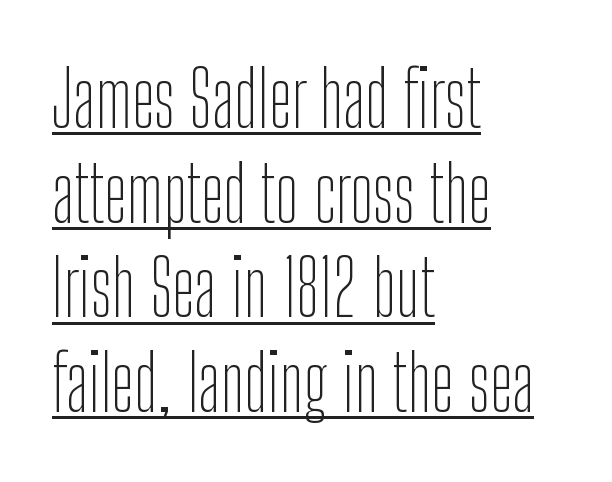
Q: Is the text bold? A: No.
Q: Is the text italic (slanted)? A: No, it is upright.
Q: Is the typeface a serif or a sans-serif typeface? A: Sans-serif.
Q: Is the text underlined? A: Yes.
Q: How is the paragraph aligned? A: Left-aligned.
Q: Is the spacing between letters normal or unusually wide? A: Normal.
Q: Width (condensed, normal, or wide)? A: Condensed.
Q: Stroke contrast? A: Low.
Q: x-height? A: Medium.
Q: Monospaced? A: No.
